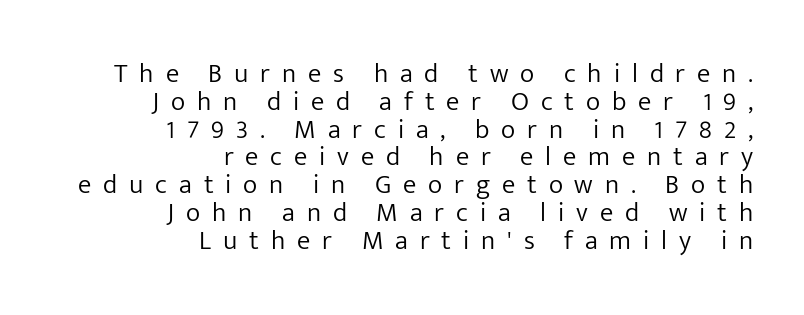
{"italic": "no", "bold": "no", "underline": "no", "align": "right", "line_spacing": "tight", "line_spacing_ratio": 1.03, "letter_spacing": "wide", "letter_spacing_em": 0.44, "glyph_px": 27}
